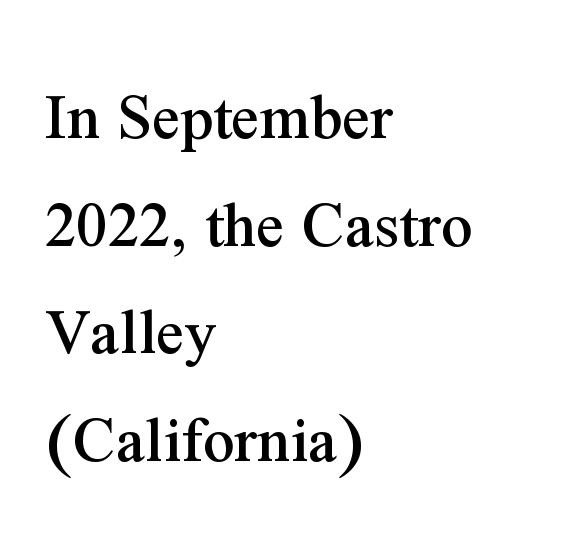
{"serif": "yes", "italic": "no", "width": "normal", "stroke_contrast": "medium", "x_height": "medium", "monospaced": "no", "underline": "no", "align": "left", "line_spacing": "normal", "line_spacing_ratio": 1.56, "letter_spacing": "normal", "letter_spacing_em": 0.0, "glyph_px": 69}
